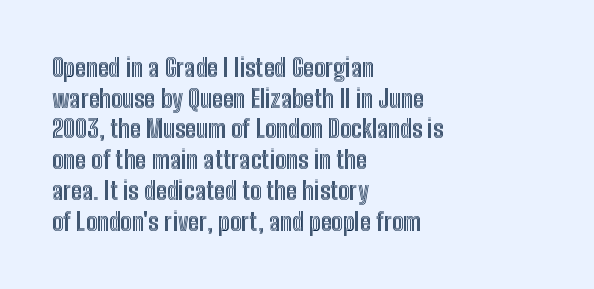
{"italic": "no", "underline": "no", "align": "left", "line_spacing_ratio": 1.23, "letter_spacing": "normal", "letter_spacing_em": 0.0, "glyph_px": 25}
